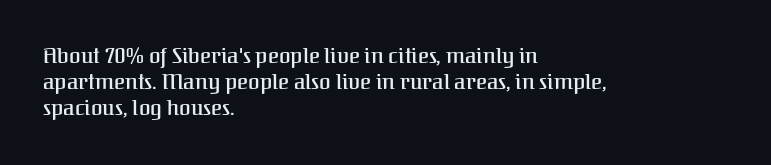
The image shows 21 px text type, upright; set left-aligned, line spacing 1.24x, normal letter spacing, not underlined.
